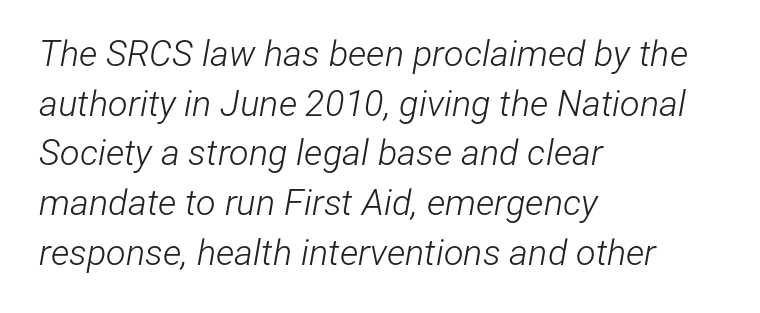
The image shows 36 px light, condensed type, italic (leaning right); set left-aligned, normal line spacing (1.38x), normal letter spacing, not underlined; low stroke contrast and a medium x-height.
